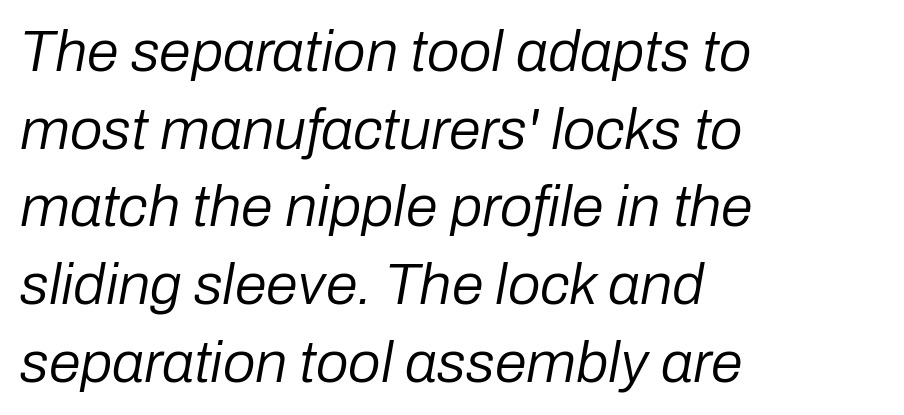
The image shows 58 px regular-weight type, italic (leaning right); set left-aligned, normal line spacing (1.34x), normal letter spacing, not underlined; low stroke contrast and a medium x-height.
